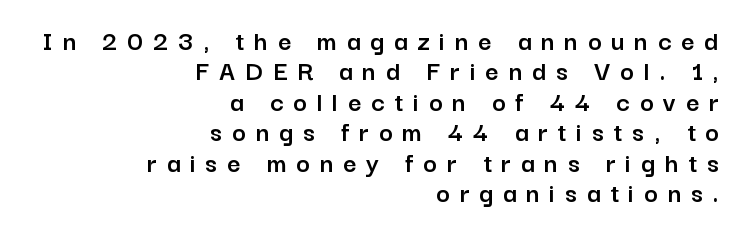
{"serif": "no", "italic": "no", "width": "normal", "stroke_contrast": "low", "x_height": "medium", "monospaced": "no", "underline": "no", "align": "right", "line_spacing": "tight", "line_spacing_ratio": 1.05, "letter_spacing": "wide", "letter_spacing_em": 0.34, "glyph_px": 29}
